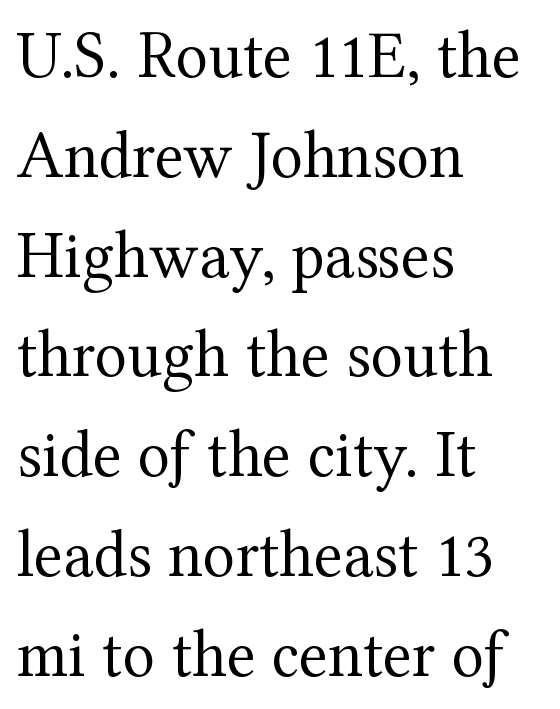
{"serif": "yes", "italic": "no", "bold": "no", "weight": "regular", "width": "normal", "stroke_contrast": "medium", "x_height": "medium", "monospaced": "no", "underline": "no", "align": "left", "line_spacing": "normal", "line_spacing_ratio": 1.49, "letter_spacing": "normal", "letter_spacing_em": 0.0, "glyph_px": 67}
